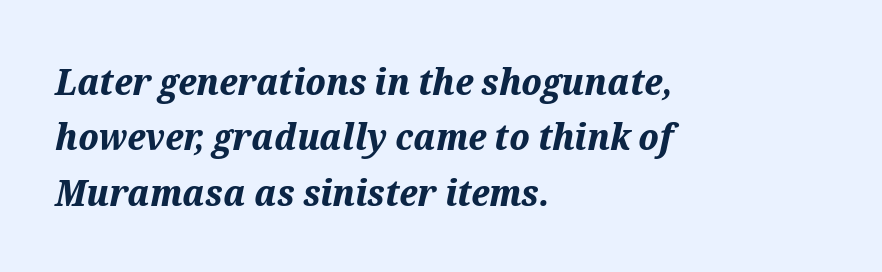
Q: Is the text bold? A: Yes.
Q: Is the text italic (slanted)? A: Yes, it leans right by about 12 degrees.
Q: Is the text underlined? A: No.
Q: How is the paragraph aligned? A: Left-aligned.
Q: Is the spacing between letters normal or unusually wide? A: Normal.
Q: Is the spacing between lines tight, normal or loose? A: Normal.
Q: Width (condensed, normal, or wide)? A: Normal.
Q: Stroke contrast? A: Medium.
Q: x-height? A: Medium.
Q: Monospaced? A: No.
